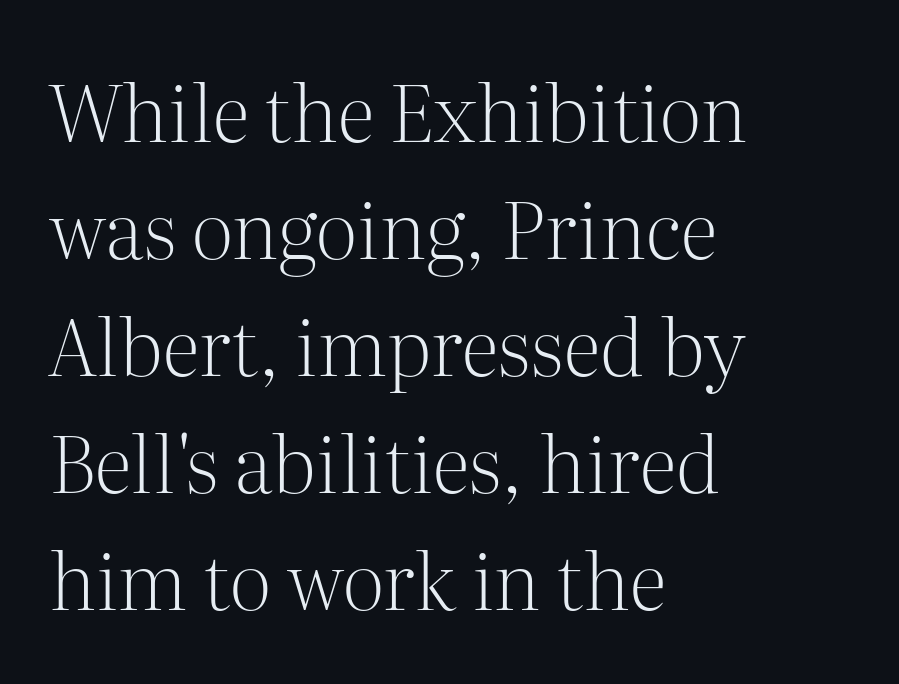
Posture: straight, roman, zero tilt. Compared with typical paragraphs, the rows here are spaced about the same. Characters follow at the spacing the type designer built in. Bare-footed words on every line.
